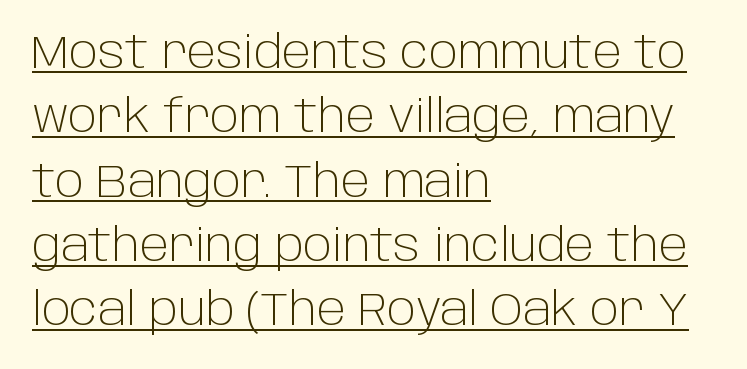
{"serif": "no", "italic": "no", "bold": "no", "weight": "light", "width": "normal", "stroke_contrast": "low", "x_height": "large", "monospaced": "no", "underline": "yes", "align": "left", "line_spacing": "normal", "line_spacing_ratio": 1.43, "letter_spacing": "normal", "letter_spacing_em": 0.0, "glyph_px": 45}
